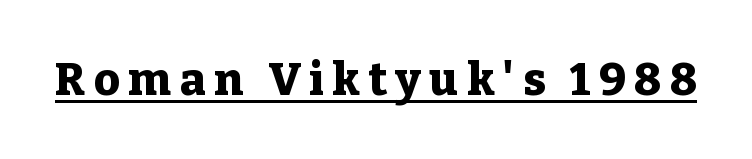
The type family on display is of the serif kind. A typesetter would call this proportional, since set widths differ per character. Is the type bold? Yes — the strokes are clearly thick and heavy. In designer terms, the underline attribute is active on this setting. The lettering holds an erect, upright posture throughout.
